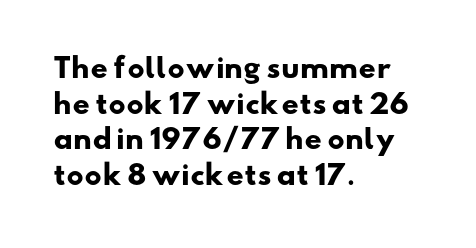
{"bold": "yes", "underline": "no", "align": "left", "line_spacing": "normal", "line_spacing_ratio": 1.32, "letter_spacing": "normal", "letter_spacing_em": 0.0, "glyph_px": 27}
